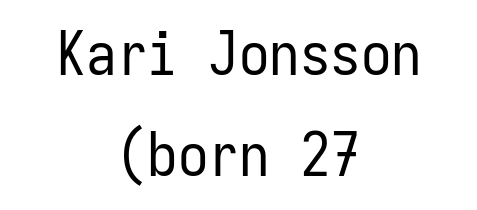
{"serif": "no", "italic": "no", "bold": "no", "weight": "regular", "width": "condensed", "stroke_contrast": "low", "x_height": "medium", "monospaced": "yes", "underline": "no", "align": "center", "line_spacing": "normal", "line_spacing_ratio": 1.65, "letter_spacing": "normal", "letter_spacing_em": 0.0, "glyph_px": 61}
